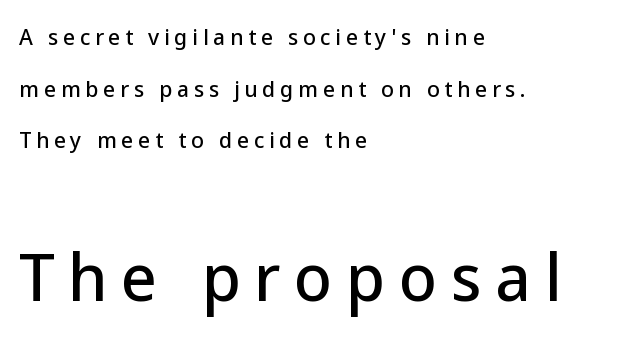
Q: Is the text italic (slanted)? A: No, it is upright.
Q: Is the typeface a serif or a sans-serif typeface? A: Sans-serif.
Q: Is the text underlined? A: No.
Q: How is the paragraph aligned? A: Left-aligned.
Q: Is the spacing between letters normal or unusually wide? A: Unusually wide.
Q: Is the spacing between lines tight, normal or loose? A: Loose.
Q: Which block of text is set in a larger size, the first (top) or the second (bottom)? A: The second (bottom) one.
Q: Width (condensed, normal, or wide)? A: Normal.
Q: Stroke contrast? A: Low.
Q: x-height? A: Medium.
Q: Monospaced? A: No.
